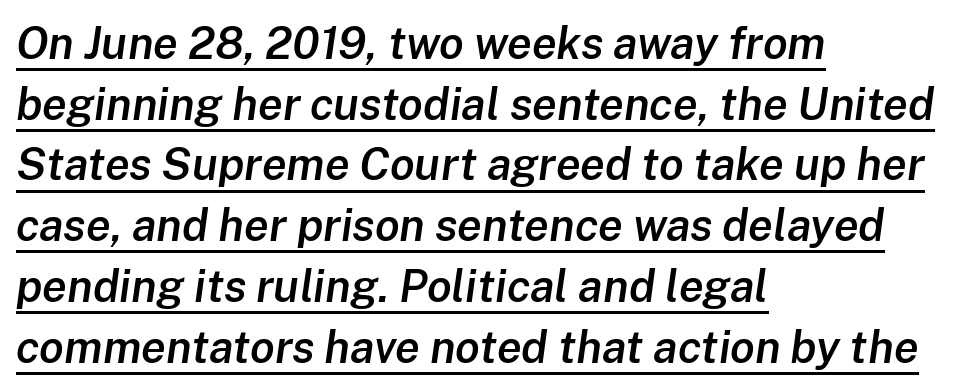
{"italic": "yes", "lean": "right", "slant_degrees": 8, "bold": "semi", "weight": "semibold", "width": "normal", "stroke_contrast": "low", "x_height": "medium", "monospaced": "no", "underline": "yes", "align": "left", "line_spacing": "normal", "line_spacing_ratio": 1.35, "letter_spacing": "normal", "letter_spacing_em": 0.0, "glyph_px": 45}
